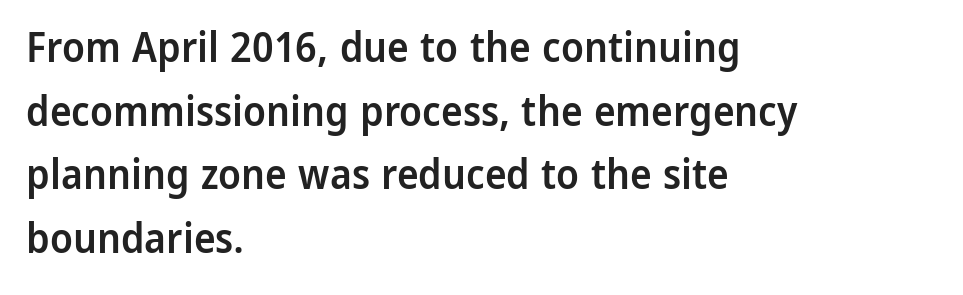
Q: Is the text bold? A: Semi-bold.
Q: Is the text italic (slanted)? A: No, it is upright.
Q: Is the typeface a serif or a sans-serif typeface? A: Sans-serif.
Q: Is the text underlined? A: No.
Q: How is the paragraph aligned? A: Left-aligned.
Q: Is the spacing between letters normal or unusually wide? A: Normal.
Q: Is the spacing between lines tight, normal or loose? A: Normal.
Q: Width (condensed, normal, or wide)? A: Normal.
Q: Stroke contrast? A: Low.
Q: x-height? A: Medium.
Q: Monospaced? A: No.
